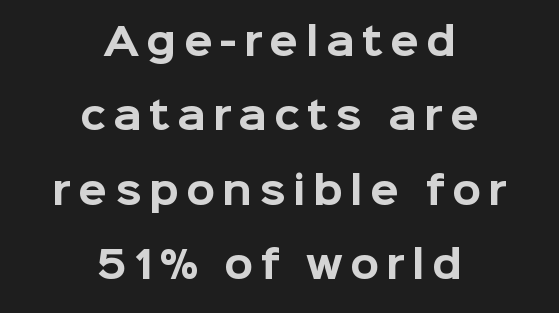
The image shows 38 px bold sans-serif type, upright; set centered, loose line spacing (1.96x), not underlined; low stroke contrast and a medium x-height.
